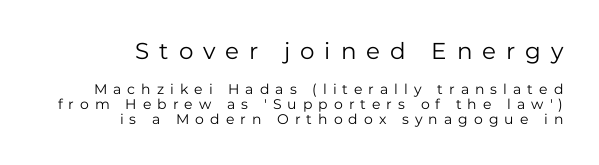
Q: Is the text bold? A: No.
Q: Is the text italic (slanted)? A: No, it is upright.
Q: Is the text underlined? A: No.
Q: How is the paragraph aligned? A: Right-aligned.
Q: Is the spacing between letters normal or unusually wide? A: Unusually wide.
Q: Is the spacing between lines tight, normal or loose? A: Tight.
Q: Which block of text is set in a larger size, the first (top) or the second (bottom)? A: The first (top) one.
